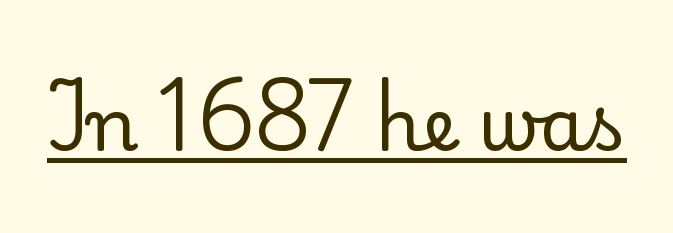
Q: Is the text bold? A: No.
Q: Is the text italic (slanted)? A: No, it is upright.
Q: Is the typeface a serif or a sans-serif typeface? A: Serif.
Q: Is the text underlined? A: Yes.
Q: Is the spacing between letters normal or unusually wide? A: Normal.
Q: Width (condensed, normal, or wide)? A: Normal.
Q: Stroke contrast? A: Low.
Q: x-height? A: Small.
Q: Monospaced? A: No.
